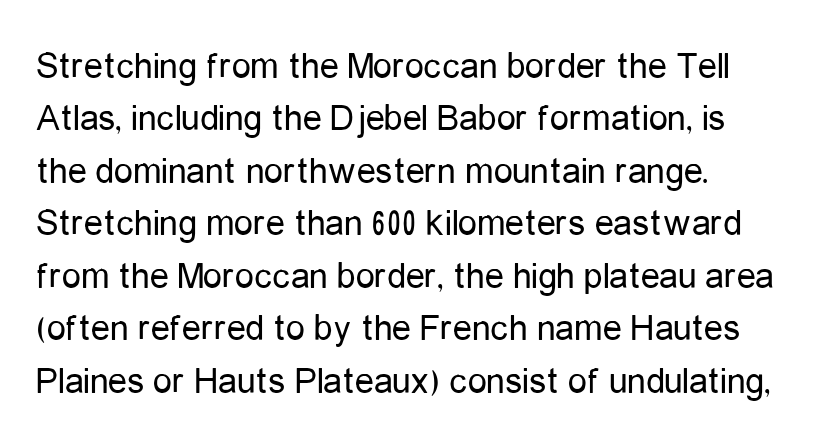
{"serif": "no", "italic": "no", "bold": "no", "weight": "regular", "width": "condensed", "stroke_contrast": "low", "x_height": "medium", "monospaced": "no", "underline": "no", "line_spacing": "normal", "line_spacing_ratio": 1.38, "letter_spacing": "normal", "letter_spacing_em": 0.0, "glyph_px": 38}
